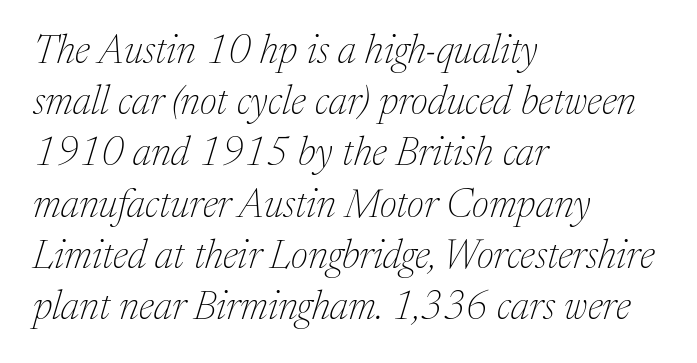
The typeface chosen for these lines features serifs. The glyphs look as if they've been sheared to an angle. Horizontal bands of white between lines are of average thickness. The weight tops out at a normal text grade. These lines are rendered in a variable-pitch font.
